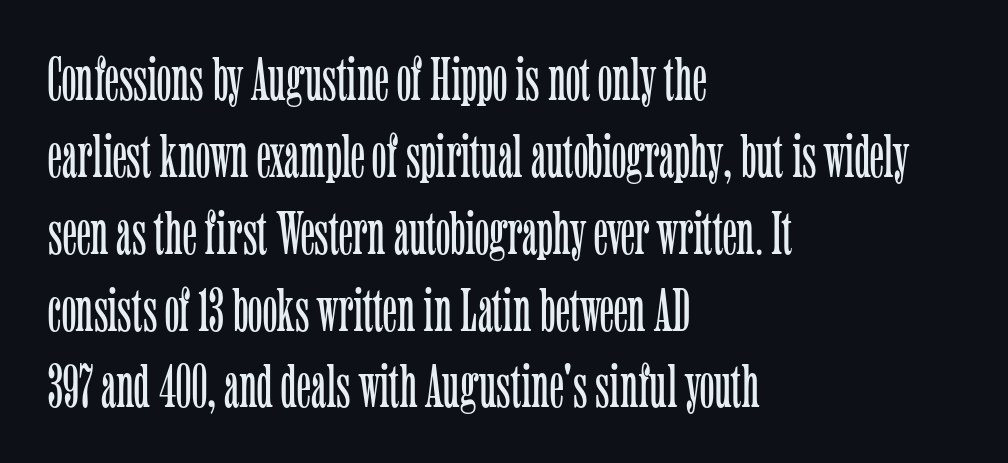
Q: Is the text bold? A: No.
Q: Is the text italic (slanted)? A: No, it is upright.
Q: Is the typeface a serif or a sans-serif typeface? A: Serif.
Q: Is the text underlined? A: No.
Q: How is the paragraph aligned? A: Left-aligned.
Q: Is the spacing between letters normal or unusually wide? A: Normal.
Q: Is the spacing between lines tight, normal or loose? A: Normal.
Q: Width (condensed, normal, or wide)? A: Condensed.
Q: Stroke contrast? A: Low.
Q: x-height? A: Medium.
Q: Monospaced? A: No.
